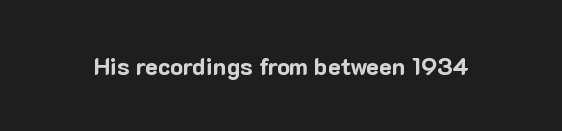
{"italic": "no", "bold": "yes", "underline": "no", "letter_spacing": "normal", "letter_spacing_em": 0.0, "glyph_px": 24}
